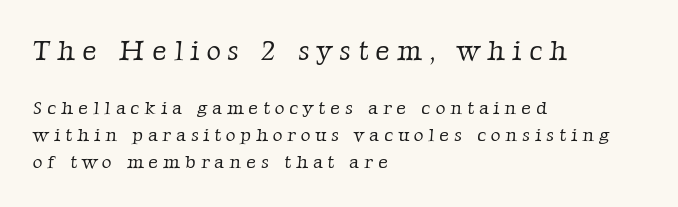
Q: Is the text bold? A: No.
Q: Is the typeface a serif or a sans-serif typeface? A: Serif.
Q: Is the text underlined? A: No.
Q: How is the paragraph aligned? A: Left-aligned.
Q: Is the spacing between letters normal or unusually wide? A: Unusually wide.
Q: Is the spacing between lines tight, normal or loose? A: Normal.
Q: Which block of text is set in a larger size, the first (top) or the second (bottom)? A: The first (top) one.
Q: Width (condensed, normal, or wide)? A: Normal.
Q: Stroke contrast? A: Low.
Q: x-height? A: Medium.
Q: Monospaced? A: No.
